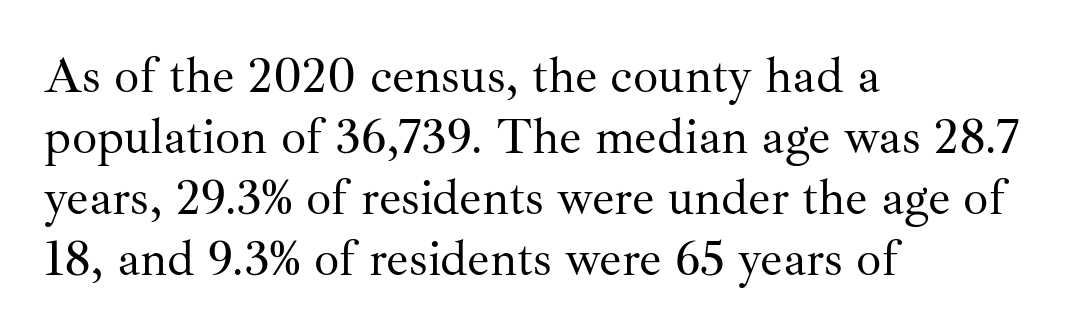
{"serif": "yes", "italic": "no", "bold": "no", "weight": "regular", "width": "normal", "stroke_contrast": "medium", "x_height": "small", "monospaced": "no", "underline": "no", "align": "left", "line_spacing_ratio": 1.22, "letter_spacing": "normal", "letter_spacing_em": 0.0, "glyph_px": 50}
